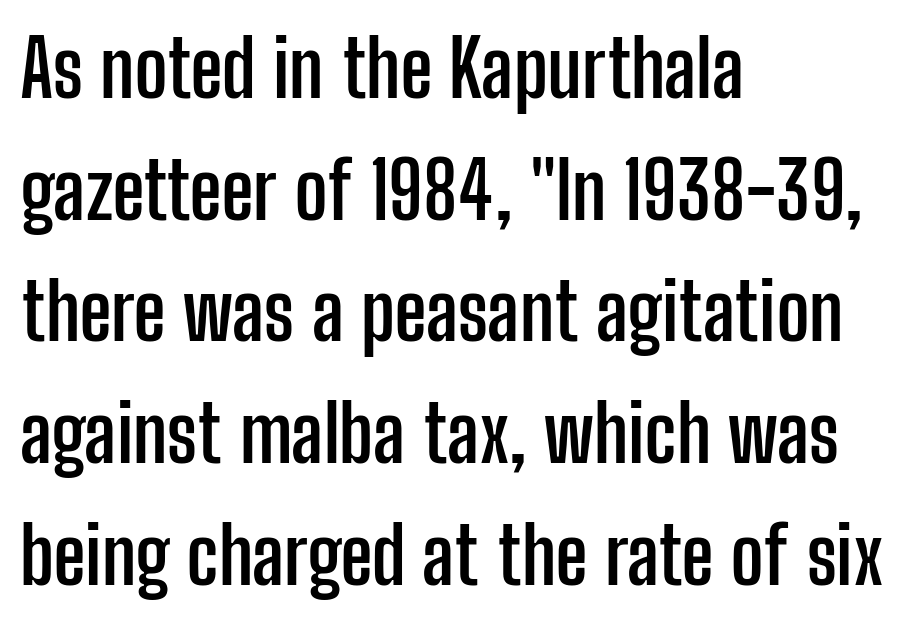
Bold? Absolutely — the strokes are thick and heavy. The letters stand upright; this is a roman face. Spacing between characters is what you'd get straight out of the box. Interline gaps are of average width in this sample.
